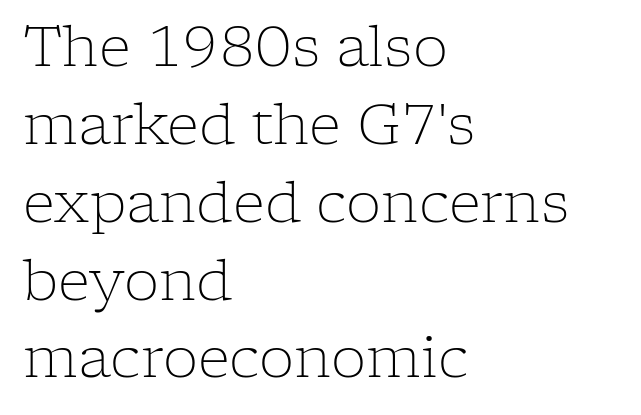
These lines are rendered in a variable-pitch font. Normally led — the rows are evenly, conventionally spaced. The letters stand upright; this is a roman face. Which margin do the lines hug? The left one — the right edge is uneven. Type without underlining.
